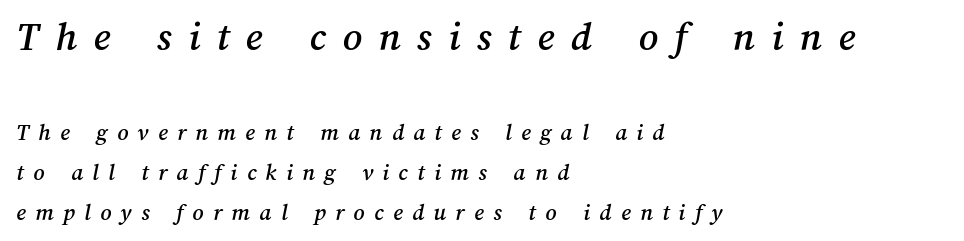
The image shows 42 px text type; set left-aligned, normal line spacing (1.67x), unusually wide letter spacing (+0.39 em), not underlined; the first (top) block is 1.75x larger; medium stroke contrast and a medium x-height.
